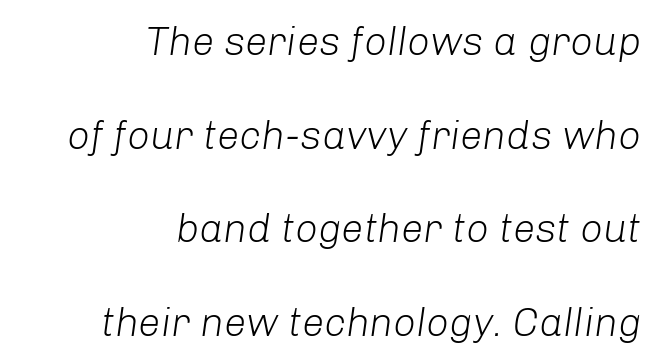
This sample trades compactness for vertical openness between lines. The passage shown leans; its letterforms are oblique. These lines are set flush right with a ragged left edge. Looks like regular typesetting: each glyph gets only the width it needs.
